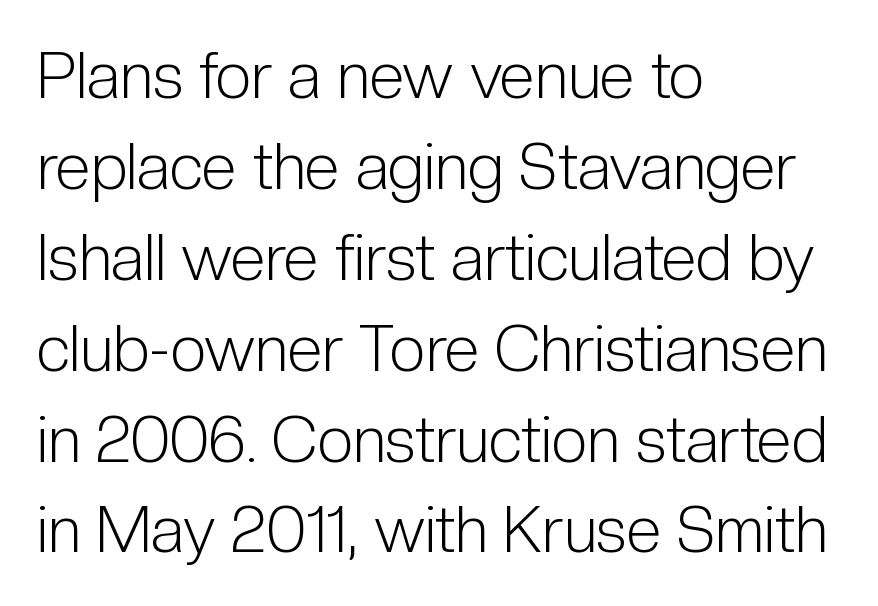
{"serif": "no", "italic": "no", "bold": "no", "weight": "light", "width": "condensed", "stroke_contrast": "low", "x_height": "medium", "monospaced": "no", "underline": "no", "align": "left", "line_spacing": "normal", "line_spacing_ratio": 1.42, "letter_spacing": "normal", "letter_spacing_em": 0.0, "glyph_px": 64}
